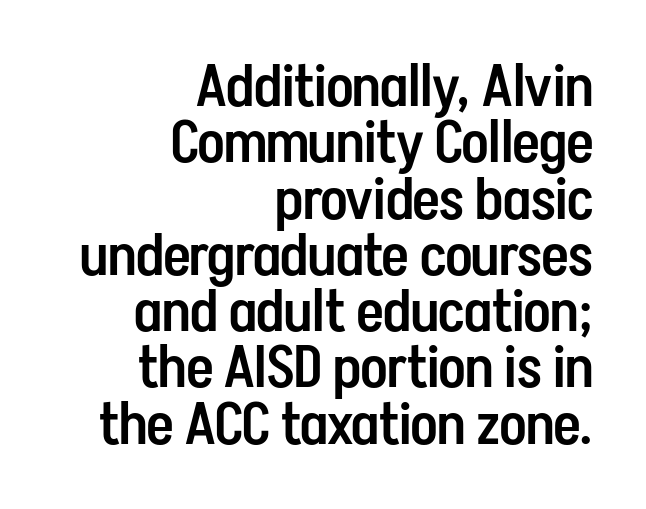
{"serif": "no", "italic": "no", "bold": "semi", "weight": "semibold", "width": "condensed", "stroke_contrast": "low", "x_height": "medium", "monospaced": "no", "underline": "no", "align": "right", "line_spacing": "tight", "line_spacing_ratio": 0.97, "letter_spacing": "normal", "letter_spacing_em": 0.0, "glyph_px": 58}
